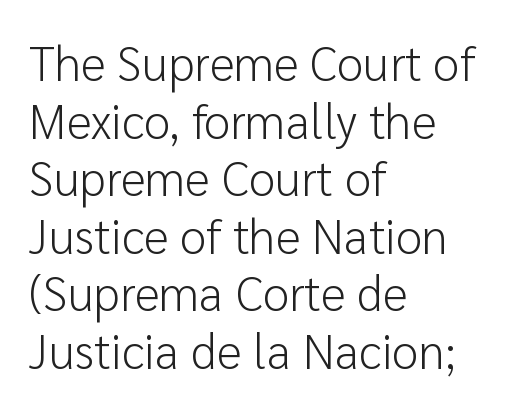
These lines are rendered in a variable-pitch font. The characters are drawn with everyday or finer stroke widths. Just letters on the line, the space beneath them empty. Typeset ragged right — the left edge is the straight one. In terms of letterspacing, this is plain default setting.
